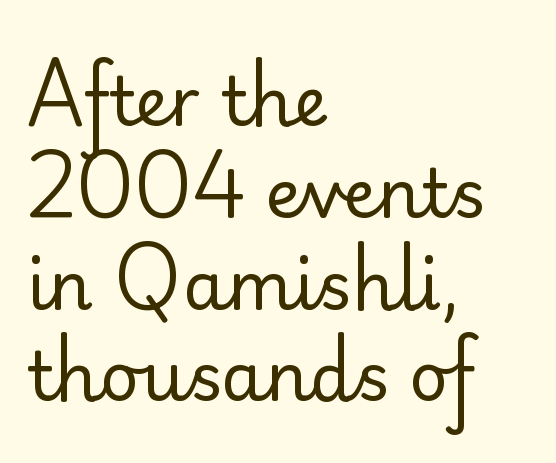
The image shows 68 px regular-weight sans-serif type, upright; set left-aligned, normal line spacing (1.35x), normal letter spacing, not underlined; low stroke contrast and a small x-height.
